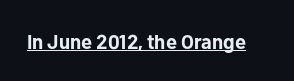
Weight: bold. Is the letter spacing exaggerated? No — it looks like the ordinary default. In designer terms, the underline attribute is active on this setting. A roman cut, with each character standing at attention.
